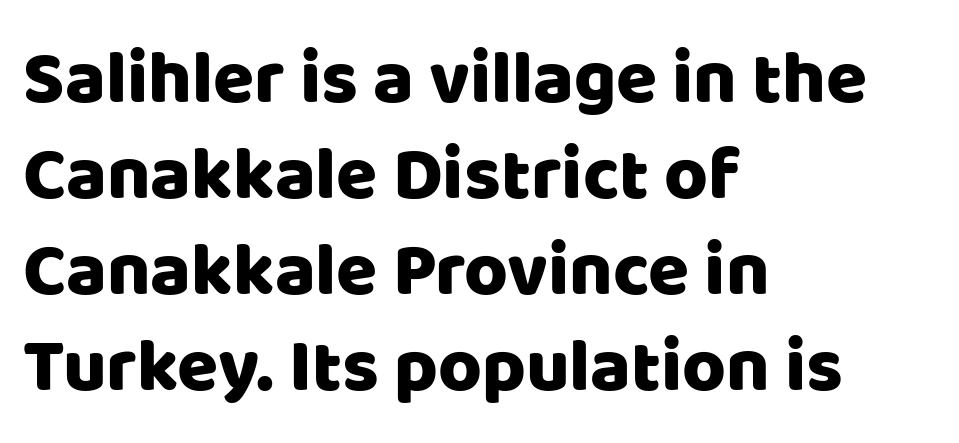
Serifs: no, the terminals of the letterforms are clean. Style check: upright. Short and long lines alike share a common starting point at left. The string is rendered with underlining switched off.
